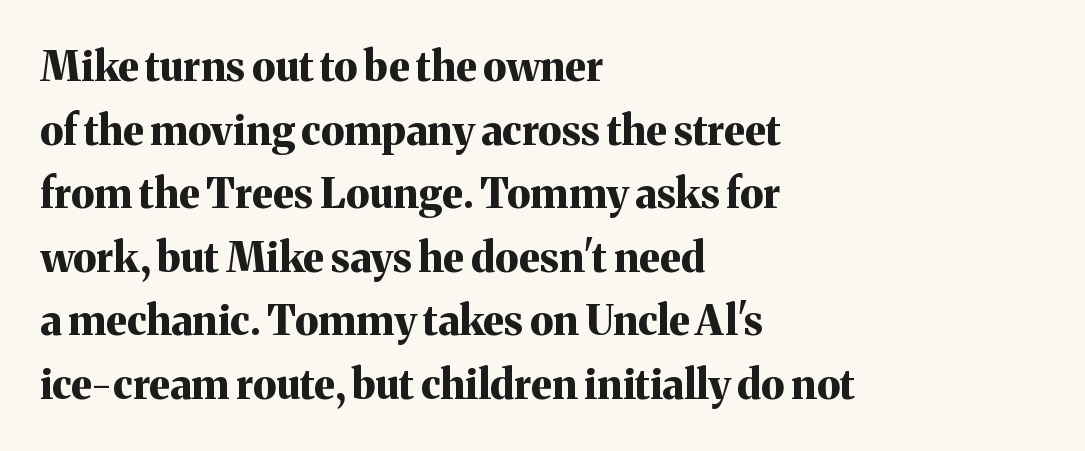
Q: Is the text bold? A: Yes.
Q: Is the text italic (slanted)? A: No, it is upright.
Q: Is the typeface a serif or a sans-serif typeface? A: Serif.
Q: Is the text underlined? A: No.
Q: How is the paragraph aligned? A: Left-aligned.
Q: Is the spacing between letters normal or unusually wide? A: Normal.
Q: Is the spacing between lines tight, normal or loose? A: Normal.
Q: Width (condensed, normal, or wide)? A: Normal.
Q: Stroke contrast? A: Medium.
Q: x-height? A: Medium.
Q: Monospaced? A: No.
